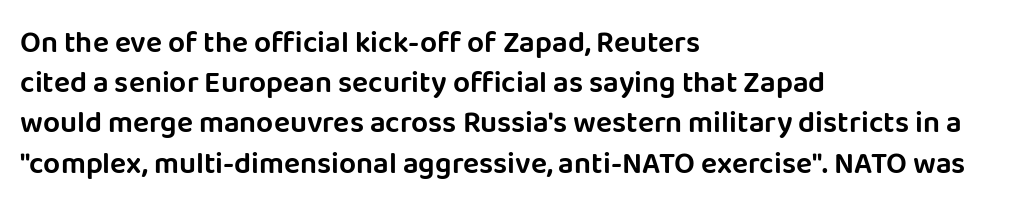
Letter spacing: default. This sample has the flowing, uneven cadence of proportional lettering. Summary of vertical rhythm: regular, with standard interline spacing. Any mark beneath the type? The region is blank.
